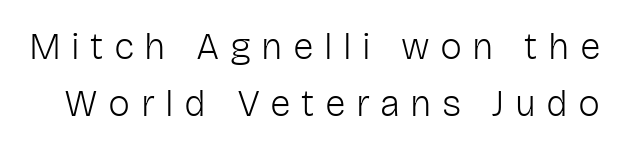
The image shows 37 px light sans-serif type, upright; set normal line spacing (1.53x), unusually wide letter spacing (+0.28 em), not underlined; low stroke contrast and a medium x-height.
